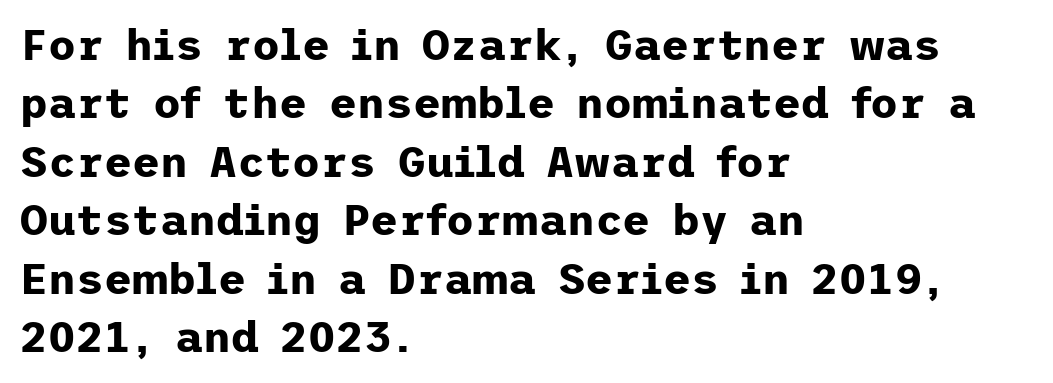
Q: Is the text bold? A: Yes.
Q: Is the text italic (slanted)? A: No, it is upright.
Q: Is the typeface a serif or a sans-serif typeface? A: Sans-serif.
Q: Is the text underlined? A: No.
Q: How is the paragraph aligned? A: Left-aligned.
Q: Is the spacing between letters normal or unusually wide? A: Normal.
Q: Is the spacing between lines tight, normal or loose? A: Normal.
Q: Width (condensed, normal, or wide)? A: Normal.
Q: Stroke contrast? A: Low.
Q: x-height? A: Medium.
